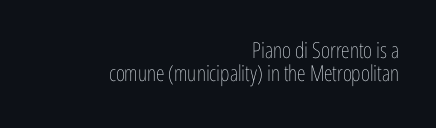
Q: Is the text bold? A: No.
Q: Is the text italic (slanted)? A: No, it is upright.
Q: Is the text underlined? A: No.
Q: How is the paragraph aligned? A: Right-aligned.
Q: Is the spacing between letters normal or unusually wide? A: Normal.
Q: Is the spacing between lines tight, normal or loose? A: Tight.
